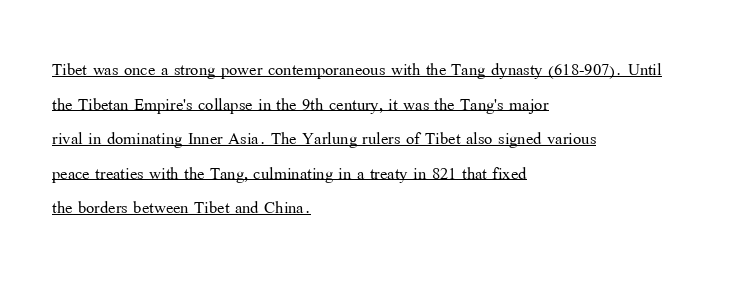
{"italic": "no", "bold": "no", "underline": "yes", "align": "left", "line_spacing": "normal", "line_spacing_ratio": 1.57, "letter_spacing": "normal", "letter_spacing_em": 0.0, "glyph_px": 22}
